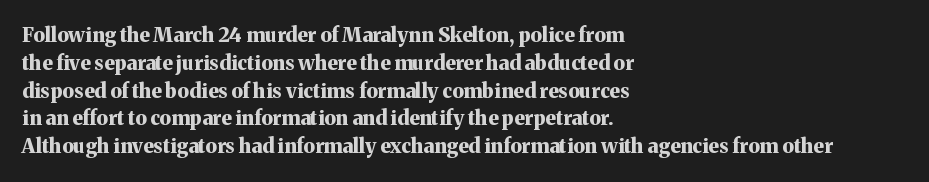
{"italic": "no", "bold": "yes", "underline": "no", "align": "left", "line_spacing": "normal", "line_spacing_ratio": 1.39, "letter_spacing": "normal", "letter_spacing_em": 0.0, "glyph_px": 20}
